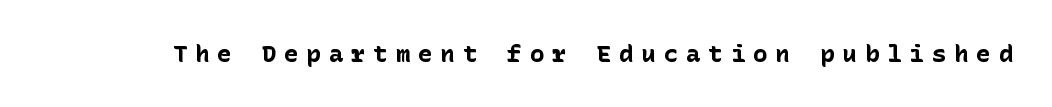
The image shows 24 px bold type, upright; set unusually wide letter spacing (+0.33 em), not underlined.
